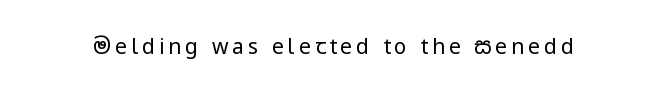
Nope, not italic — everything's standing straight. Weight: regular or lighter. This rendering features lettering with no underline.
